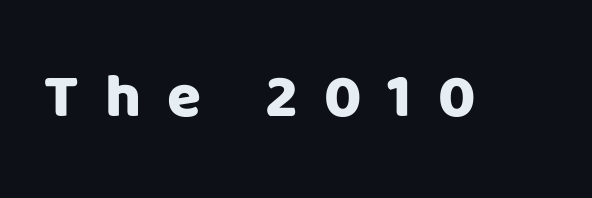
Type style note: lacks serifs. Vertical strokes here are truly vertical. Heft: maximum for text — a bold. The letters advance in unequal steps, a hallmark of proportional type. There is plenty of visible air inserted between adjacent glyphs. A bare baseline throughout the passage.
